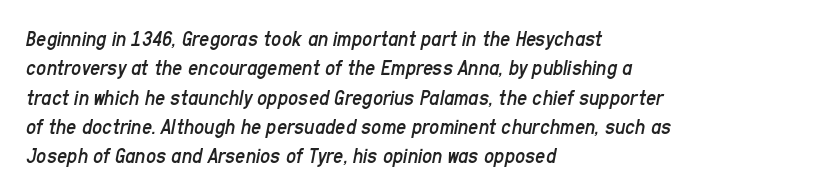
{"italic": "yes", "lean": "right", "slant_degrees": 11, "bold": "no", "underline": "no", "align": "left", "line_spacing": "normal", "line_spacing_ratio": 1.33, "letter_spacing": "normal", "letter_spacing_em": 0.0, "glyph_px": 22}
